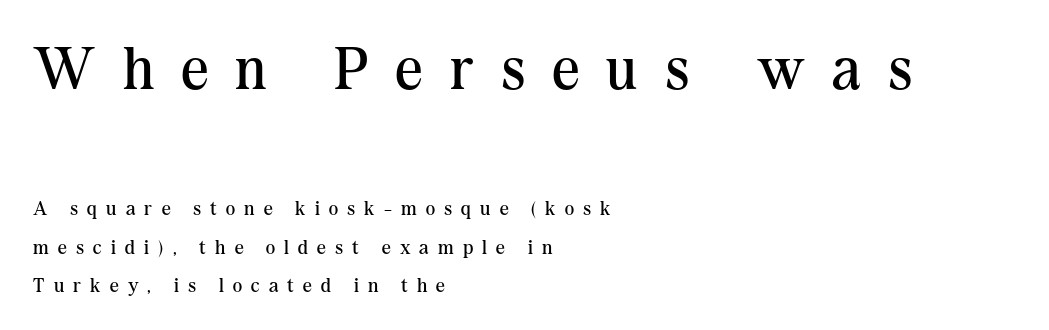
Each letter keeps its own natural width here, so spacing adapts to shape. Check under the words: just untouched page. Line beginnings align vertically; line endings do not. Designer's note — italics off, roman on. On a weight scale, this lands at 450 or below. Type size steps down from the first block to the second.
